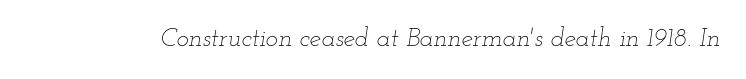
{"italic": "yes", "lean": "right", "slant_degrees": 12, "bold": "no", "underline": "no", "letter_spacing": "normal", "letter_spacing_em": 0.0, "glyph_px": 26}
